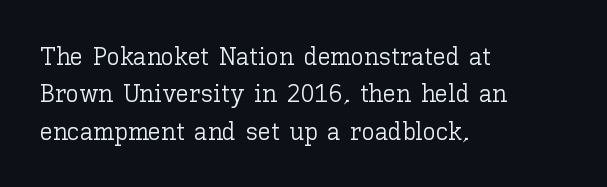
Q: Is the text bold? A: No.
Q: Is the text italic (slanted)? A: No, it is upright.
Q: Is the text underlined? A: No.
Q: How is the paragraph aligned? A: Left-aligned.
Q: Is the spacing between letters normal or unusually wide? A: Normal.
Q: Is the spacing between lines tight, normal or loose? A: Normal.
